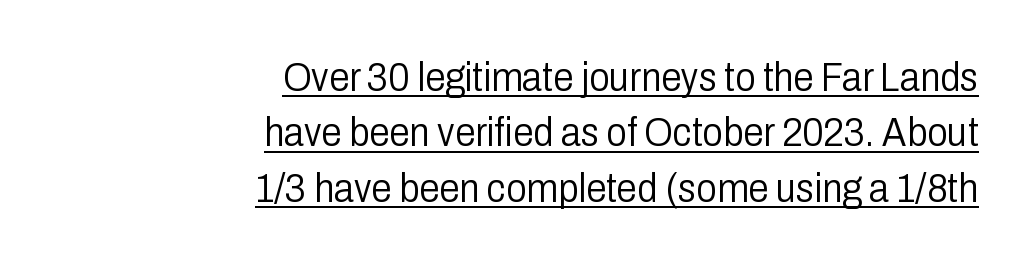
Q: Is the text bold? A: No.
Q: Is the text italic (slanted)? A: No, it is upright.
Q: Is the typeface a serif or a sans-serif typeface? A: Sans-serif.
Q: Is the text underlined? A: Yes.
Q: How is the paragraph aligned? A: Right-aligned.
Q: Is the spacing between letters normal or unusually wide? A: Normal.
Q: Is the spacing between lines tight, normal or loose? A: Normal.
Q: Width (condensed, normal, or wide)? A: Condensed.
Q: Stroke contrast? A: Low.
Q: x-height? A: Medium.
Q: Monospaced? A: No.
